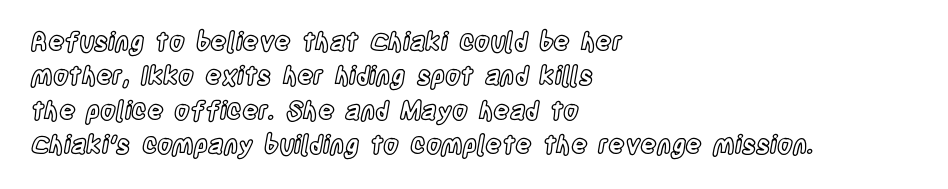
{"underline": "no", "align": "left", "line_spacing": "normal", "line_spacing_ratio": 1.38, "letter_spacing": "normal", "letter_spacing_em": 0.0, "glyph_px": 25}
